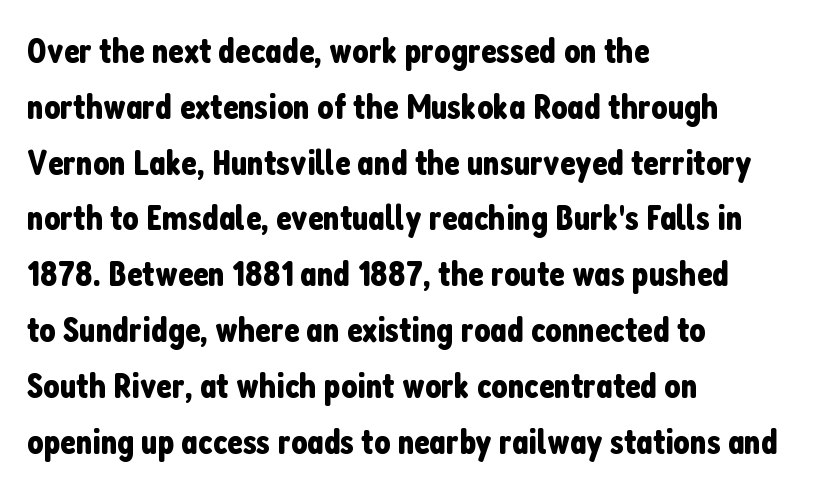
The image shows 36 px condensed sans-serif type, upright; set left-aligned, normal line spacing (1.55x), normal letter spacing, not underlined; low stroke contrast and a medium x-height.
